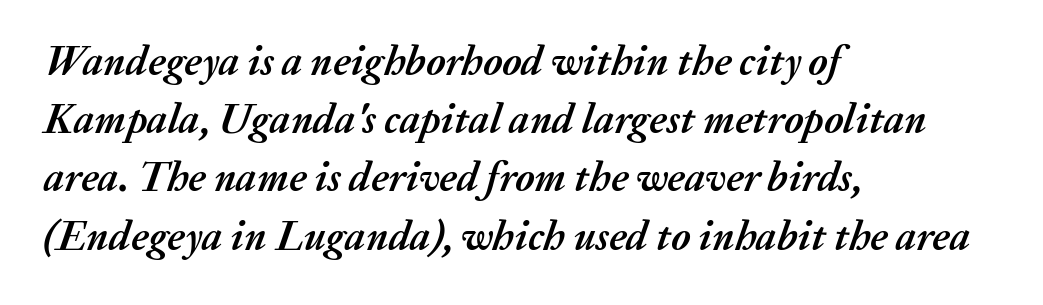
The image shows 41 px semibold type, italic (leaning right); set left-aligned, normal line spacing (1.42x), normal letter spacing, not underlined; medium stroke contrast and a medium x-height.
